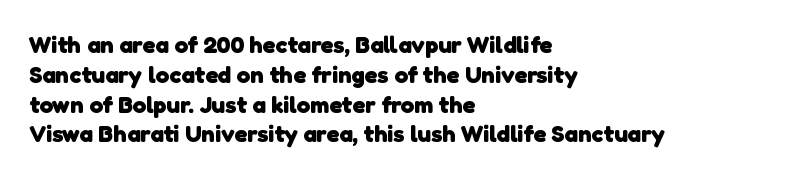
{"bold": "yes", "underline": "no", "align": "left", "line_spacing_ratio": 1.24, "letter_spacing": "normal", "letter_spacing_em": 0.0, "glyph_px": 24}
